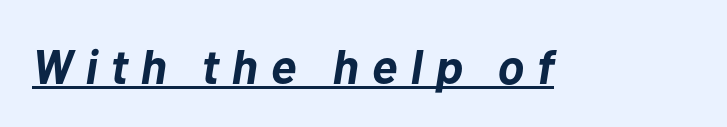
Q: Is the text bold? A: Yes.
Q: Is the text italic (slanted)? A: Yes, it leans right by about 10 degrees.
Q: Is the text underlined? A: Yes.
Q: Is the spacing between letters normal or unusually wide? A: Unusually wide.
Q: Width (condensed, normal, or wide)? A: Normal.
Q: Stroke contrast? A: Low.
Q: x-height? A: Medium.
Q: Monospaced? A: No.
